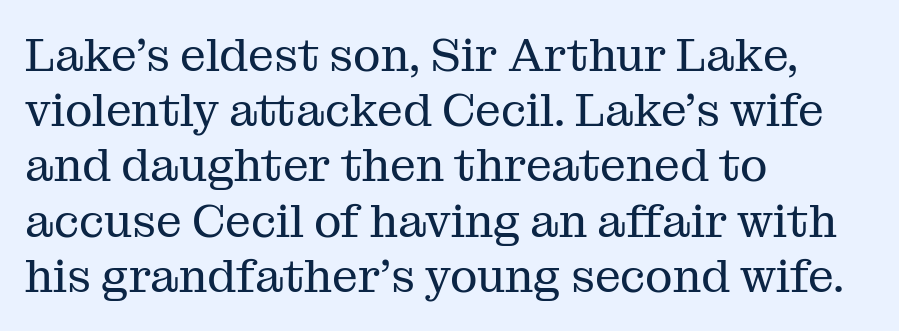
The image shows 46 px regular-weight serif type, upright; set left-aligned, line spacing 1.2x, normal letter spacing, not underlined; medium stroke contrast and a medium x-height.
